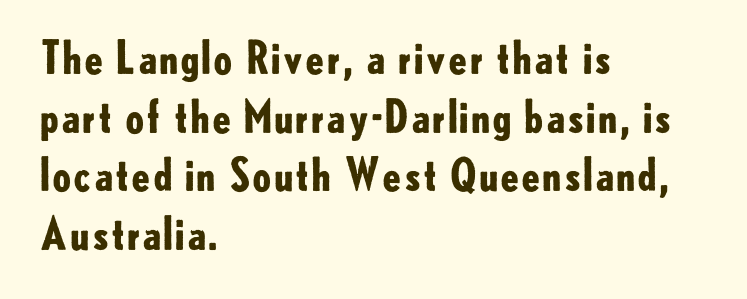
Q: Is the text bold? A: Yes.
Q: Is the text italic (slanted)? A: No, it is upright.
Q: Is the typeface a serif or a sans-serif typeface? A: Sans-serif.
Q: Is the text underlined? A: No.
Q: How is the paragraph aligned? A: Left-aligned.
Q: Is the spacing between letters normal or unusually wide? A: Normal.
Q: Is the spacing between lines tight, normal or loose? A: Normal.
Q: Width (condensed, normal, or wide)? A: Normal.
Q: Stroke contrast? A: Low.
Q: x-height? A: Small.
Q: Monospaced? A: No.
